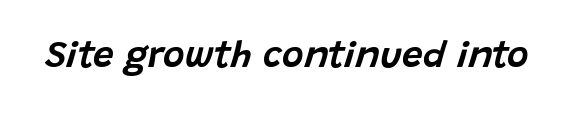
The image shows 37 px text type, italic (leaning right); set normal letter spacing, not underlined; low stroke contrast and a large x-height.
